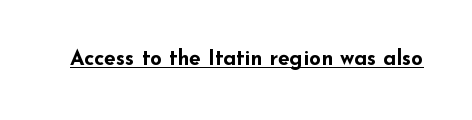
The image shows 21 px bold type, upright; set normal letter spacing, underlined.
